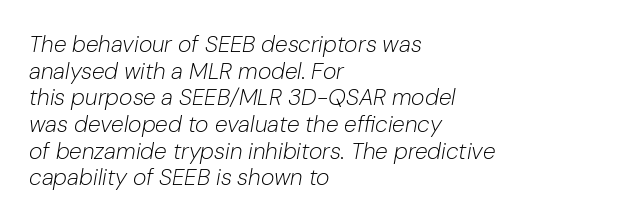
Q: Is the text bold? A: No.
Q: Is the text italic (slanted)? A: Yes, it leans right by about 10 degrees.
Q: Is the text underlined? A: No.
Q: How is the paragraph aligned? A: Left-aligned.
Q: Is the spacing between letters normal or unusually wide? A: Normal.
